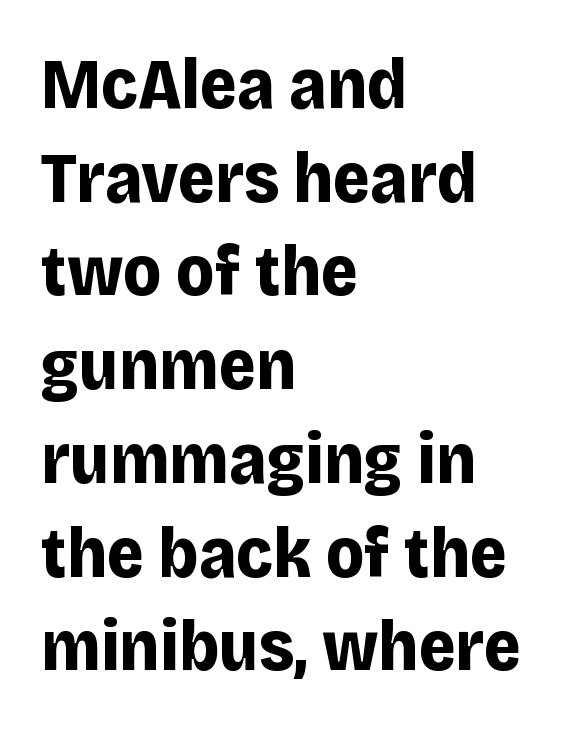
The image shows 71 px bold sans-serif type, upright; set left-aligned, normal line spacing (1.32x), normal letter spacing, not underlined; low stroke contrast and a large x-height.
